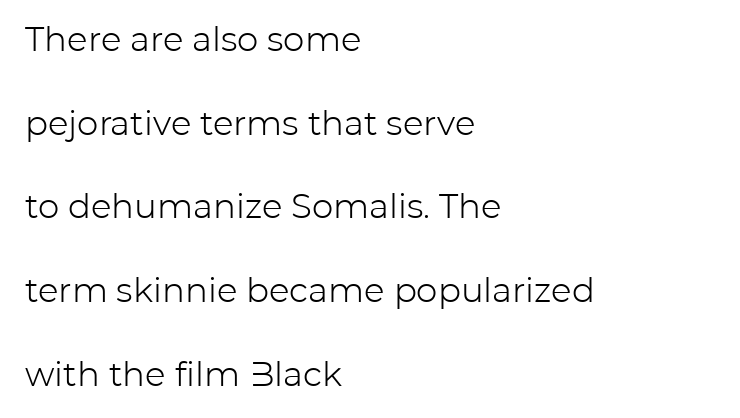
Q: Is the text bold? A: No.
Q: Is the text italic (slanted)? A: No, it is upright.
Q: Is the typeface a serif or a sans-serif typeface? A: Sans-serif.
Q: Is the text underlined? A: No.
Q: How is the paragraph aligned? A: Left-aligned.
Q: Is the spacing between letters normal or unusually wide? A: Normal.
Q: Is the spacing between lines tight, normal or loose? A: Loose.
Q: Width (condensed, normal, or wide)? A: Normal.
Q: Stroke contrast? A: Low.
Q: x-height? A: Medium.
Q: Monospaced? A: No.
